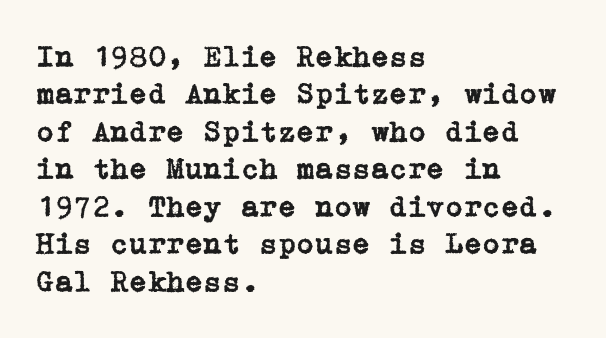
The gaps between neighbouring characters are ordinary and unremarkable. Observe the serifs anchoring each vertical stroke in this sample. Beneath every word, the page is bare. Horizontal bands of white between lines are of average thickness. The paragraph shown leans on its left margin.
